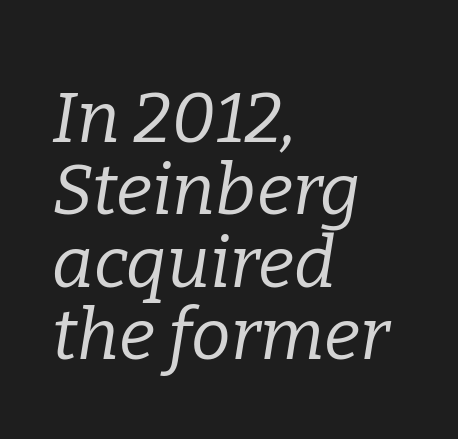
The area under the type is left untouched. Letters have the restrained weight of plain body copy at most. Think of a printed novel: that variable character pitch is what you see here. This sample is left-justified, so line endings fall wherever the words run out. No extra tracking has been applied to these lines. An italicized treatment has been applied to the whole sample.
